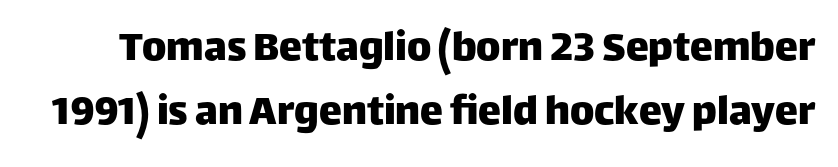
Q: Is the text italic (slanted)? A: No, it is upright.
Q: Is the typeface a serif or a sans-serif typeface? A: Sans-serif.
Q: Is the text underlined? A: No.
Q: Is the spacing between letters normal or unusually wide? A: Normal.
Q: Is the spacing between lines tight, normal or loose? A: Normal.
Q: Width (condensed, normal, or wide)? A: Normal.
Q: Stroke contrast? A: Low.
Q: x-height? A: Large.
Q: Monospaced? A: No.
